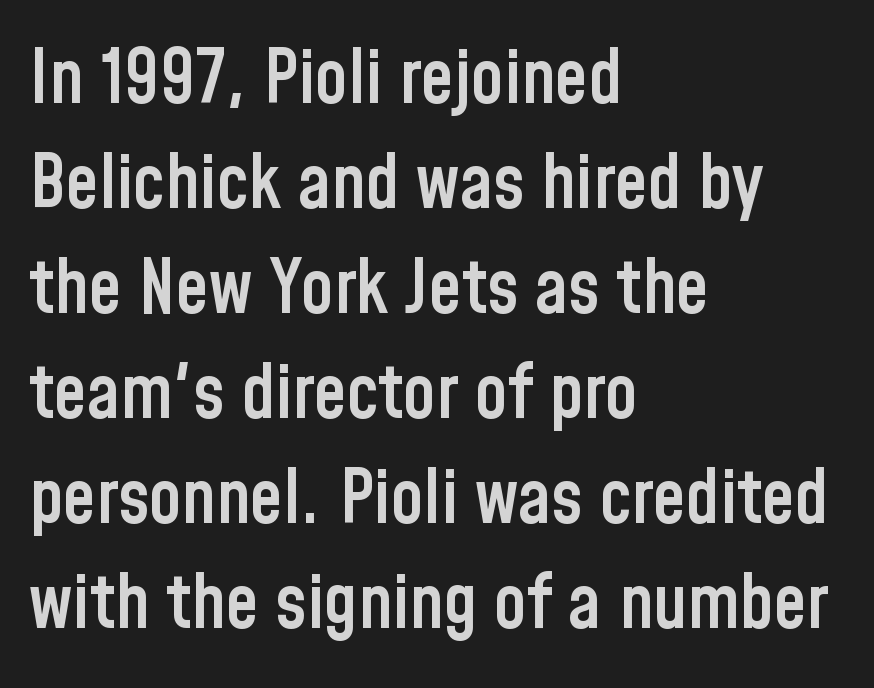
{"serif": "no", "italic": "no", "bold": "semi", "weight": "semibold", "width": "condensed", "stroke_contrast": "low", "x_height": "medium", "monospaced": "no", "underline": "no", "align": "left", "line_spacing": "normal", "line_spacing_ratio": 1.42, "letter_spacing": "normal", "letter_spacing_em": 0.0, "glyph_px": 74}
